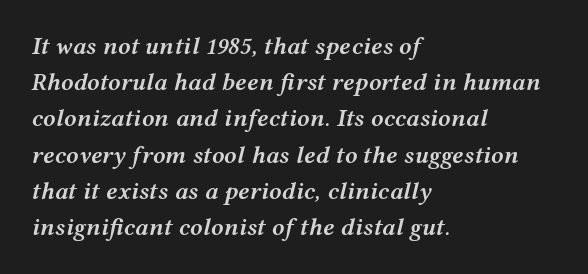
The image shows 25 px text type, italic (leaning right); set left-aligned, normal line spacing (1.45x), normal letter spacing, not underlined.
